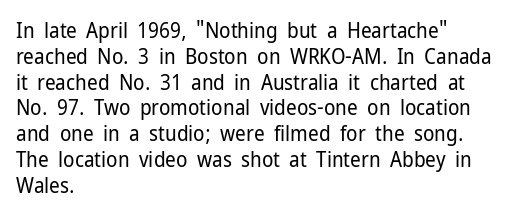
The image shows 21 px text type, upright; set left-aligned, line spacing 1.23x, normal letter spacing, not underlined.
